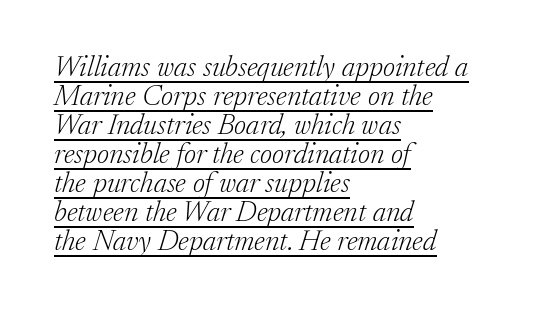
No chunkiness to these letters — they're not bold. Default kerning and tracking; the words read as compact shapes. Do the characters align in a grid? No, the font is proportional. A rule runs beneath these lines of type. Designer's note — italics engaged. The designer dialed line spacing down below the default.
